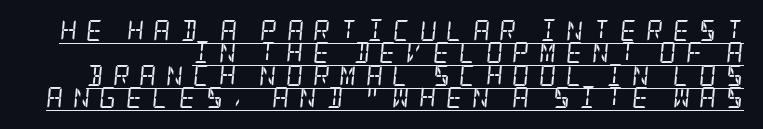
{"italic": "yes", "lean": "right", "slant_degrees": 5, "bold": "no", "underline": "yes", "line_spacing": "tight", "line_spacing_ratio": 1.07, "letter_spacing": "wide", "letter_spacing_em": 0.45, "glyph_px": 21}
